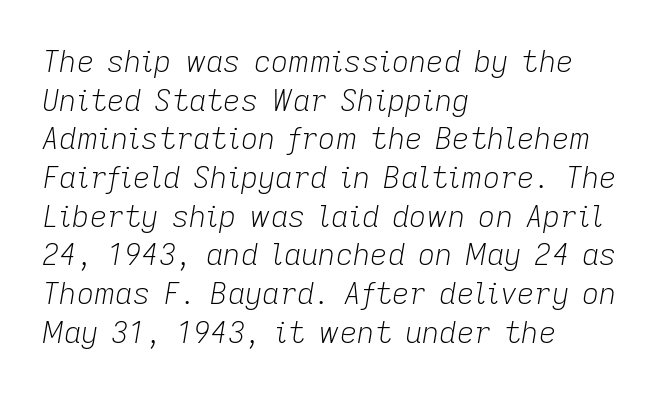
The image shows 30 px light type, italic (leaning right); set left-aligned, normal line spacing (1.29x), normal letter spacing, not underlined; low stroke contrast and a medium x-height.
